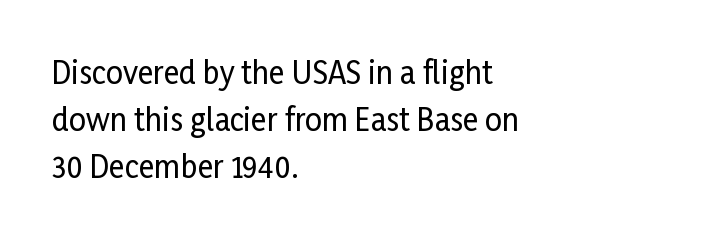
{"serif": "no", "italic": "no", "width": "condensed", "stroke_contrast": "low", "x_height": "medium", "monospaced": "no", "underline": "no", "align": "left", "line_spacing": "normal", "line_spacing_ratio": 1.56, "letter_spacing": "normal", "letter_spacing_em": 0.0, "glyph_px": 30}
